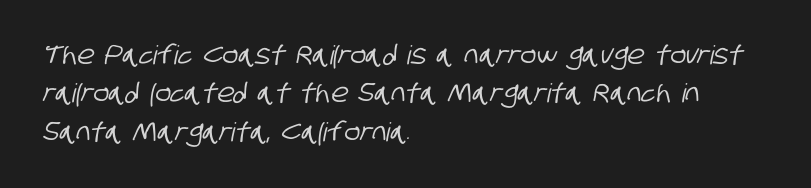
Q: Is the text underlined? A: No.
Q: How is the paragraph aligned? A: Left-aligned.
Q: Is the spacing between letters normal or unusually wide? A: Normal.
Q: Is the spacing between lines tight, normal or loose? A: Normal.
